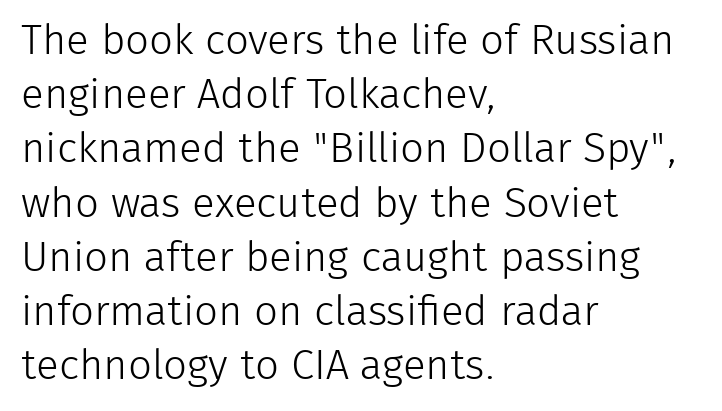
The rag falls on the right side of this text block. Quick note: interline space is typical. Honestly, the letter spacing is just normal — you wouldn't notice it. Each letter's strokes conclude bluntly, with no projecting serifs. Weight: not bold — regular or lighter.
